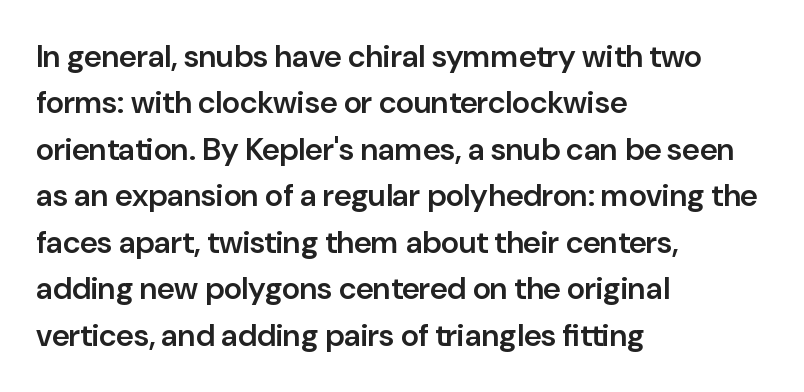
Q: Is the text bold? A: Semi-bold.
Q: Is the text italic (slanted)? A: No, it is upright.
Q: Is the typeface a serif or a sans-serif typeface? A: Sans-serif.
Q: Is the text underlined? A: No.
Q: How is the paragraph aligned? A: Left-aligned.
Q: Is the spacing between letters normal or unusually wide? A: Normal.
Q: Is the spacing between lines tight, normal or loose? A: Normal.
Q: Width (condensed, normal, or wide)? A: Normal.
Q: Stroke contrast? A: Low.
Q: x-height? A: Medium.
Q: Monospaced? A: No.
